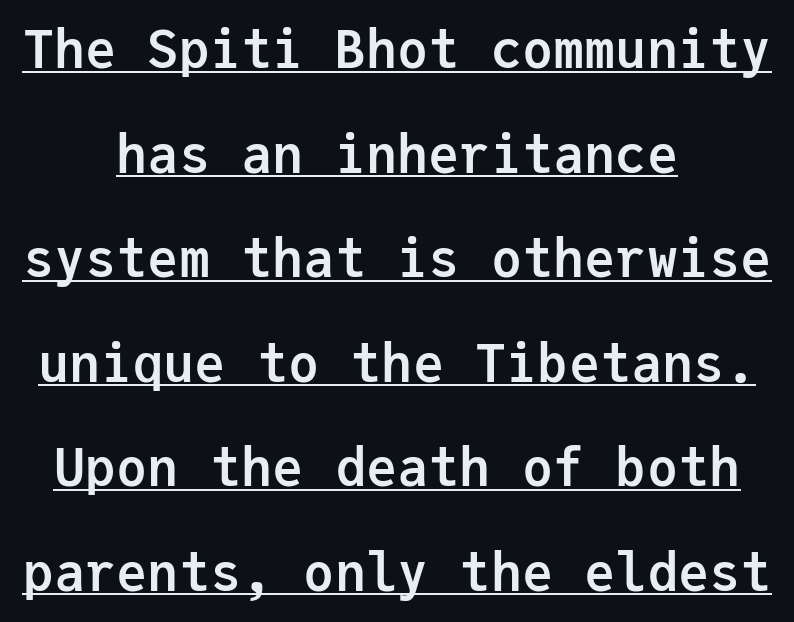
A baseline rule has been typeset under these characters. The font is running at its bold setting. Look at the bottom of the vertical strokes: they stop flat, with no serifs. Is the letter spacing exaggerated? No — it looks like the ordinary default.
